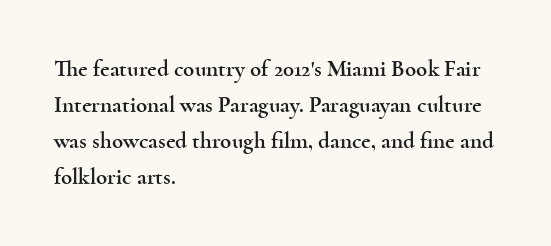
{"italic": "no", "underline": "no", "align": "left", "line_spacing": "normal", "line_spacing_ratio": 1.57, "letter_spacing": "normal", "letter_spacing_em": 0.0, "glyph_px": 23}
